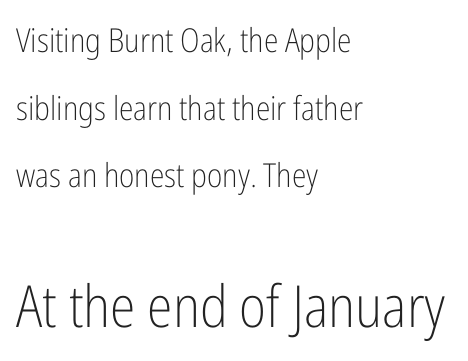
Q: Is the text bold? A: No.
Q: Is the text italic (slanted)? A: No, it is upright.
Q: Is the typeface a serif or a sans-serif typeface? A: Sans-serif.
Q: Is the text underlined? A: No.
Q: How is the paragraph aligned? A: Left-aligned.
Q: Is the spacing between letters normal or unusually wide? A: Normal.
Q: Is the spacing between lines tight, normal or loose? A: Loose.
Q: Which block of text is set in a larger size, the first (top) or the second (bottom)? A: The second (bottom) one.
Q: Width (condensed, normal, or wide)? A: Condensed.
Q: Stroke contrast? A: Low.
Q: x-height? A: Medium.
Q: Monospaced? A: No.
